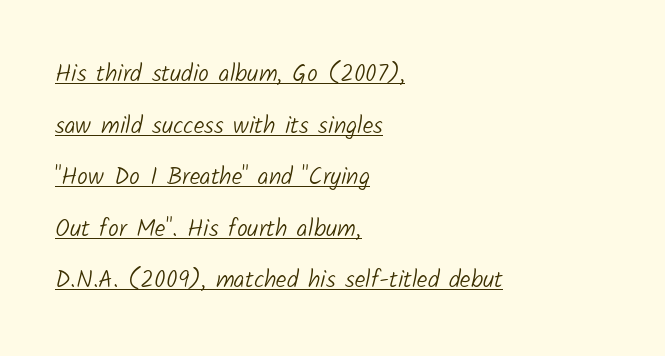
The font is comparable to plain body text, perhaps lighter. A student would call this left alignment; a typographer would say flush left, rag right. Standard letterfit; no display-style spreading of the glyphs. The typesetter has applied underlining to the passage shown. Summary of vertical rhythm: relaxed, with wide interline spacing.
